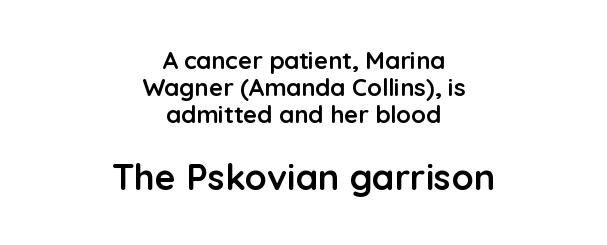
The image shows 36 px semibold sans-serif type, upright; set centered, tight line spacing (1.12x), normal letter spacing, not underlined; the second (bottom) block is 1.5x larger; low stroke contrast and a medium x-height.
